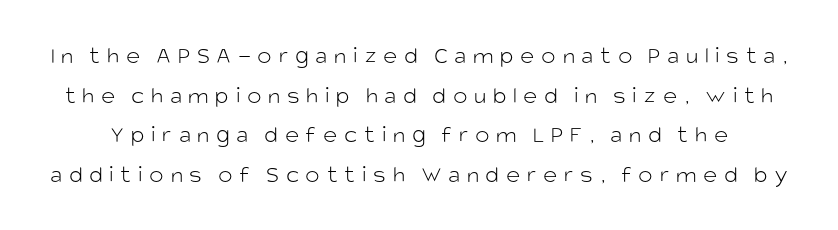
The image shows 24 px text type, upright; set normal line spacing (1.65x), unusually wide letter spacing (+0.28 em), not underlined.
